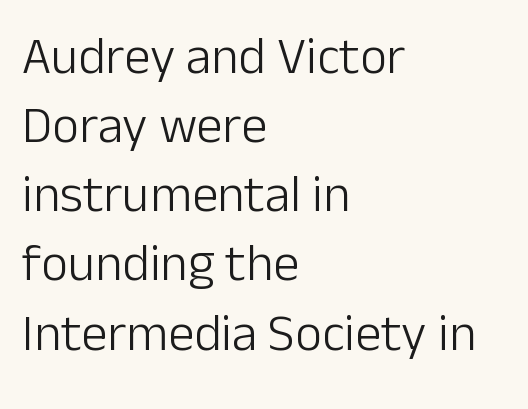
Q: Is the text bold? A: No.
Q: Is the text italic (slanted)? A: No, it is upright.
Q: Is the typeface a serif or a sans-serif typeface? A: Sans-serif.
Q: Is the text underlined? A: No.
Q: How is the paragraph aligned? A: Left-aligned.
Q: Is the spacing between letters normal or unusually wide? A: Normal.
Q: Is the spacing between lines tight, normal or loose? A: Normal.
Q: Width (condensed, normal, or wide)? A: Normal.
Q: Stroke contrast? A: Low.
Q: x-height? A: Medium.
Q: Monospaced? A: No.
